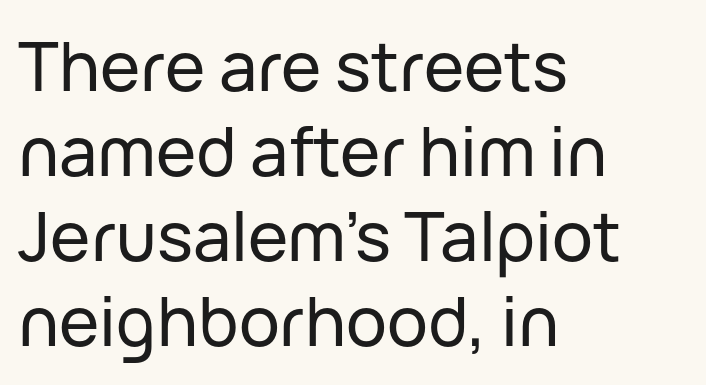
Q: Is the text italic (slanted)? A: No, it is upright.
Q: Is the typeface a serif or a sans-serif typeface? A: Sans-serif.
Q: Is the text underlined? A: No.
Q: How is the paragraph aligned? A: Left-aligned.
Q: Is the spacing between letters normal or unusually wide? A: Normal.
Q: Is the spacing between lines tight, normal or loose? A: Normal.
Q: Width (condensed, normal, or wide)? A: Normal.
Q: Stroke contrast? A: Low.
Q: x-height? A: Medium.
Q: Monospaced? A: No.
